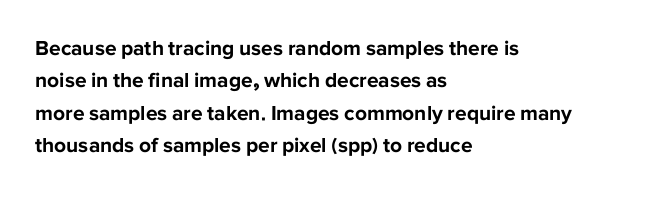
The image shows 21 px bold type, upright; set left-aligned, normal line spacing (1.54x), normal letter spacing, not underlined.
